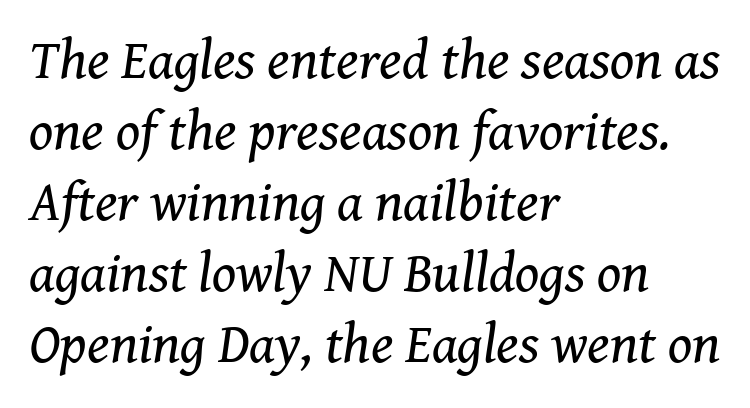
Short and long lines alike share a common starting point at left. It's the slanting kind of type. The type is set solid horizontally, with unmodified tracking. Leading matches the norm, producing a regular column. Typographically, this falls in the serif category. The passage shown is not bold in any degree.
